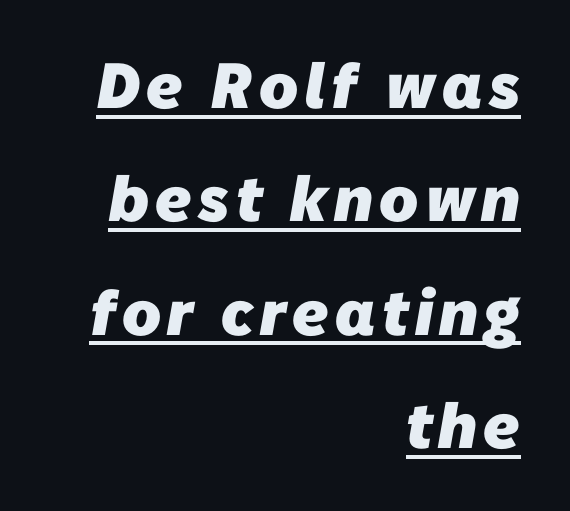
Is there an underline? Yes — a line sits under the letters. Varying glyph widths throughout — classic text-font behaviour. The glyphs have the mass of a bold cut. The passage is arranged like a letterhead date or caption credit — flush right.
